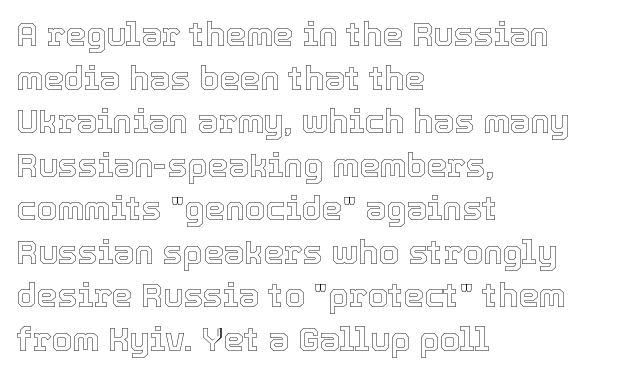
The image shows 33 px text type, upright; set left-aligned, normal line spacing (1.32x), normal letter spacing, not underlined; a medium x-height.
